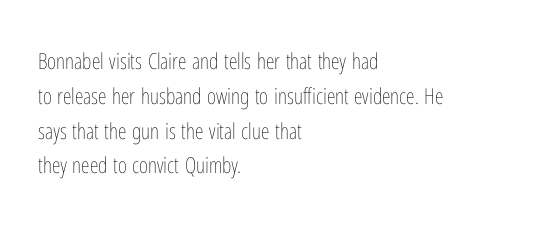
{"italic": "no", "bold": "no", "underline": "no", "align": "left", "line_spacing": "normal", "line_spacing_ratio": 1.58, "letter_spacing": "normal", "letter_spacing_em": 0.0, "glyph_px": 22}
